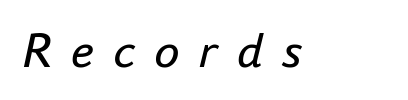
Q: Is the text bold? A: No.
Q: Is the text italic (slanted)? A: Yes, it leans right by about 16 degrees.
Q: Is the text underlined? A: No.
Q: Is the spacing between letters normal or unusually wide? A: Unusually wide.
Q: Width (condensed, normal, or wide)? A: Normal.
Q: Stroke contrast? A: Low.
Q: x-height? A: Small.
Q: Monospaced? A: No.
